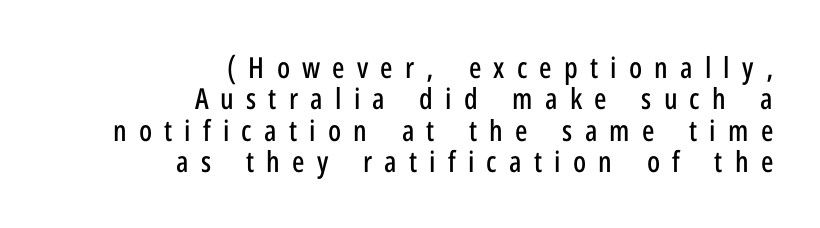
Q: Is the text italic (slanted)? A: No, it is upright.
Q: Is the typeface a serif or a sans-serif typeface? A: Sans-serif.
Q: Is the text underlined? A: No.
Q: How is the paragraph aligned? A: Right-aligned.
Q: Is the spacing between letters normal or unusually wide? A: Unusually wide.
Q: Is the spacing between lines tight, normal or loose? A: Tight.
Q: Width (condensed, normal, or wide)? A: Condensed.
Q: Stroke contrast? A: Low.
Q: x-height? A: Medium.
Q: Monospaced? A: No.
